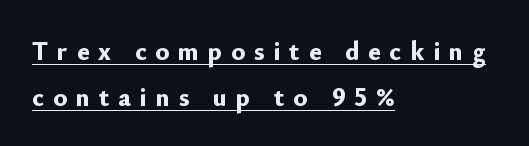
{"italic": "no", "bold": "yes", "underline": "yes", "align": "left", "line_spacing_ratio": 1.76, "letter_spacing": "wide", "letter_spacing_em": 0.34, "glyph_px": 26}
